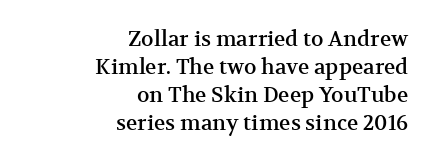
{"italic": "no", "underline": "no", "align": "right", "line_spacing": "normal", "line_spacing_ratio": 1.33, "letter_spacing": "normal", "letter_spacing_em": 0.0, "glyph_px": 21}
